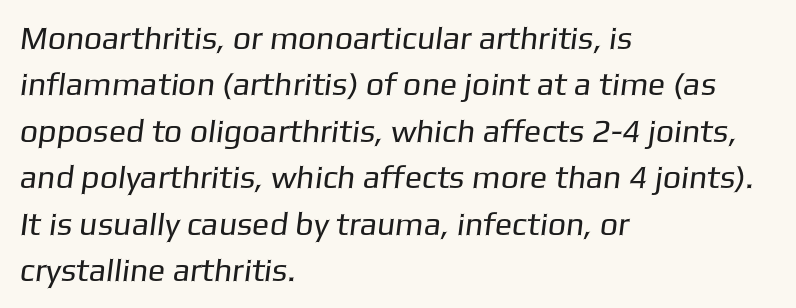
The image shows 32 px regular-weight sans-serif type; set left-aligned, normal line spacing (1.45x), normal letter spacing, not underlined; low stroke contrast and a medium x-height.
